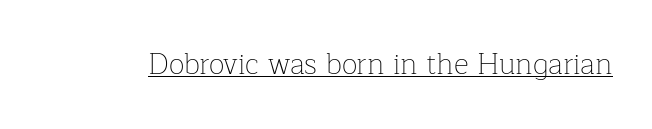
The image shows 29 px thin serif type, upright; set normal letter spacing, underlined; low stroke contrast and a medium x-height.
